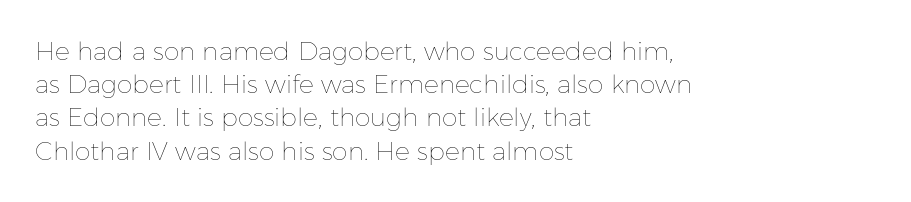
Q: Is the text bold? A: No.
Q: Is the text italic (slanted)? A: No, it is upright.
Q: Is the text underlined? A: No.
Q: How is the paragraph aligned? A: Left-aligned.
Q: Is the spacing between letters normal or unusually wide? A: Normal.
Q: Is the spacing between lines tight, normal or loose? A: Normal.
